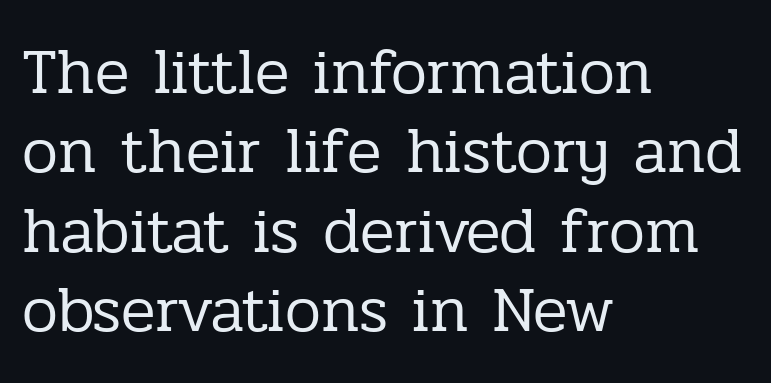
On a weight scale, this lands at 450 or below. Notice how the passage keeps a crisp vertical edge on the left only. No word sits above an underline. The letters carry serifs — small finishing strokes at the ends of their stems. The horizontal fit of the characters is conventional and even. You could not count columns in this text — the font is proportionally spaced.
